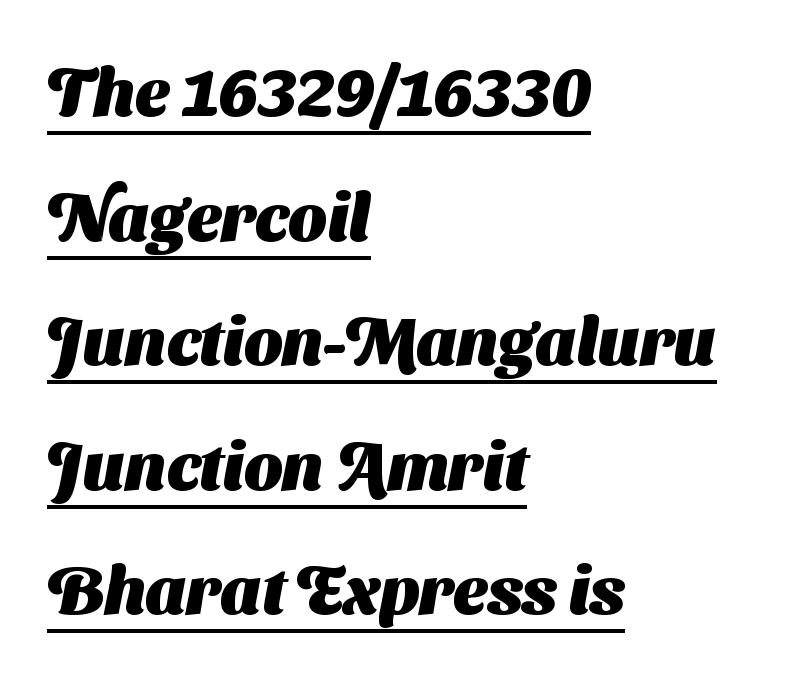
Q: Is the text bold? A: Yes.
Q: Is the typeface a serif or a sans-serif typeface? A: Sans-serif.
Q: Is the text underlined? A: Yes.
Q: How is the paragraph aligned? A: Left-aligned.
Q: Is the spacing between letters normal or unusually wide? A: Normal.
Q: Width (condensed, normal, or wide)? A: Normal.
Q: Stroke contrast? A: Medium.
Q: x-height? A: Medium.
Q: Monospaced? A: No.
